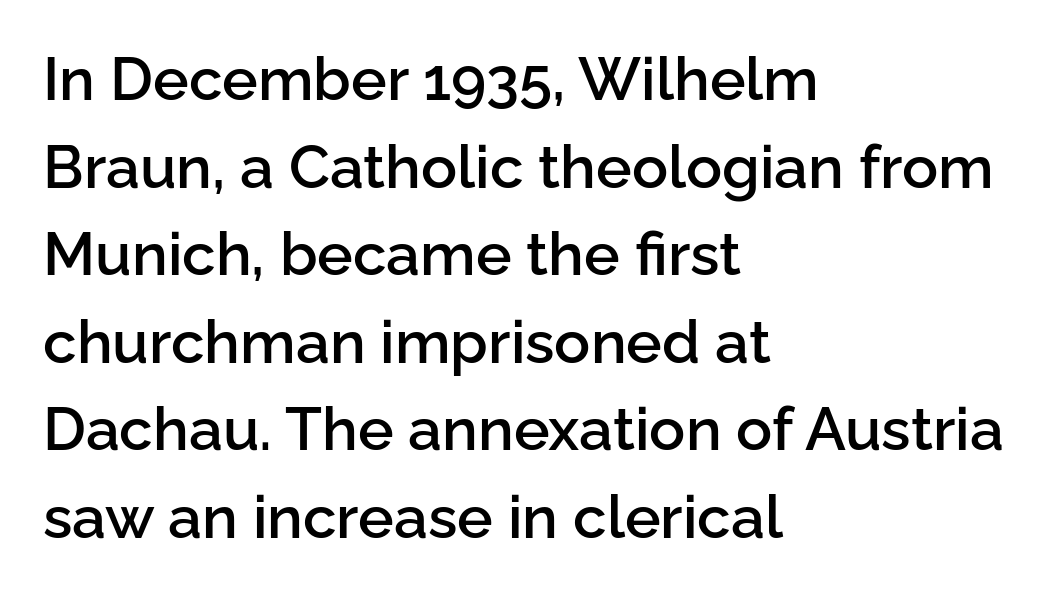
Q: Is the text bold? A: Semi-bold.
Q: Is the text italic (slanted)? A: No, it is upright.
Q: Is the typeface a serif or a sans-serif typeface? A: Sans-serif.
Q: Is the text underlined? A: No.
Q: How is the paragraph aligned? A: Left-aligned.
Q: Is the spacing between letters normal or unusually wide? A: Normal.
Q: Is the spacing between lines tight, normal or loose? A: Normal.
Q: Width (condensed, normal, or wide)? A: Normal.
Q: Stroke contrast? A: Low.
Q: x-height? A: Medium.
Q: Monospaced? A: No.
